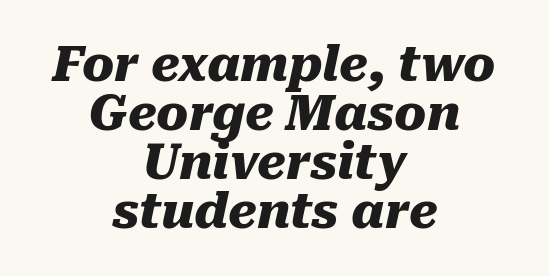
Q: Is the text bold? A: Yes.
Q: Is the text italic (slanted)? A: Yes, it leans right by about 10 degrees.
Q: Is the text underlined? A: No.
Q: How is the paragraph aligned? A: Centered.
Q: Is the spacing between letters normal or unusually wide? A: Normal.
Q: Is the spacing between lines tight, normal or loose? A: Tight.
Q: Width (condensed, normal, or wide)? A: Normal.
Q: Stroke contrast? A: Medium.
Q: x-height? A: Medium.
Q: Monospaced? A: No.
